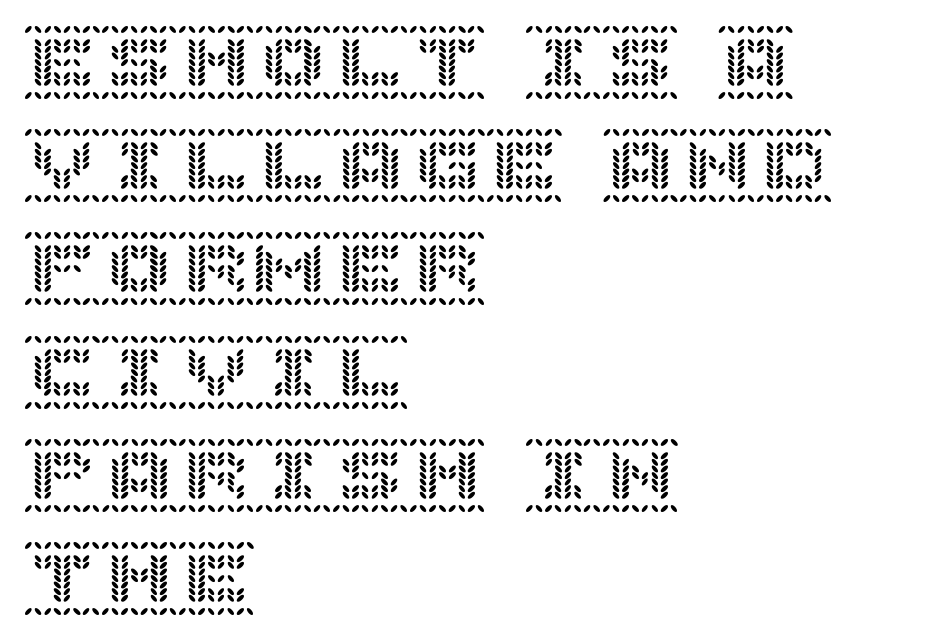
The image shows 77 px text type, upright; set left-aligned, normal line spacing (1.34x), normal letter spacing, not underlined; a large x-height.
